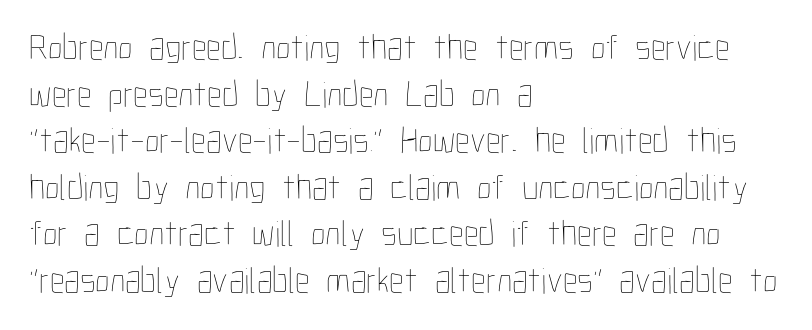
The baseline area is clear. Vertical spacing — default. The axis of the letterforms is exactly vertical. This sample has the flowing, uneven cadence of proportional lettering.
